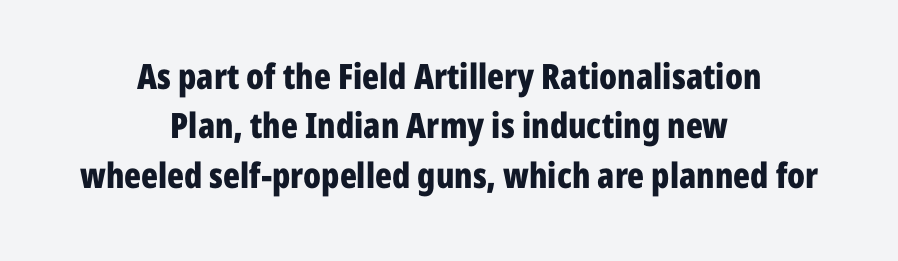
The glyphs in this specimen are sans serif. Check under the words: just untouched page. Each line is balanced around a shared central axis. Is there any slant? The stems are plumb. Letter spacing: default.
